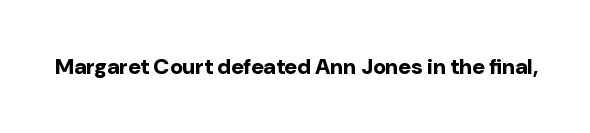
{"italic": "no", "bold": "yes", "underline": "no", "letter_spacing": "normal", "letter_spacing_em": 0.0, "glyph_px": 22}
